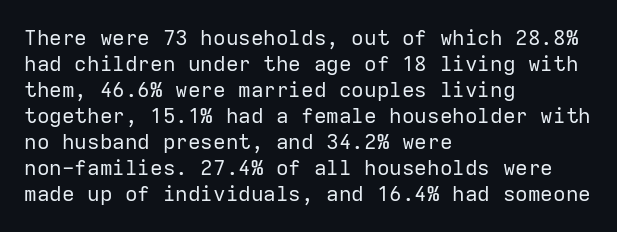
Q: Is the text bold? A: No.
Q: Is the text italic (slanted)? A: No, it is upright.
Q: Is the text underlined? A: No.
Q: How is the paragraph aligned? A: Left-aligned.
Q: Is the spacing between letters normal or unusually wide? A: Normal.
